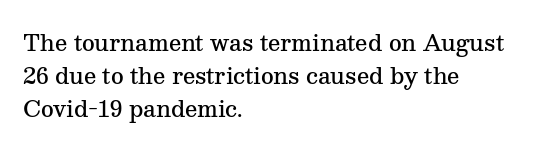
Q: Is the text bold? A: Semi-bold.
Q: Is the text italic (slanted)? A: No, it is upright.
Q: Is the text underlined? A: No.
Q: How is the paragraph aligned? A: Left-aligned.
Q: Is the spacing between letters normal or unusually wide? A: Normal.
Q: Is the spacing between lines tight, normal or loose? A: Normal.
